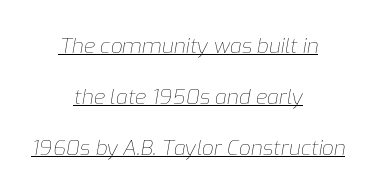
{"italic": "yes", "lean": "right", "slant_degrees": 9, "bold": "no", "underline": "yes", "align": "center", "line_spacing": "loose", "line_spacing_ratio": 2.43, "letter_spacing": "normal", "letter_spacing_em": 0.0, "glyph_px": 21}
